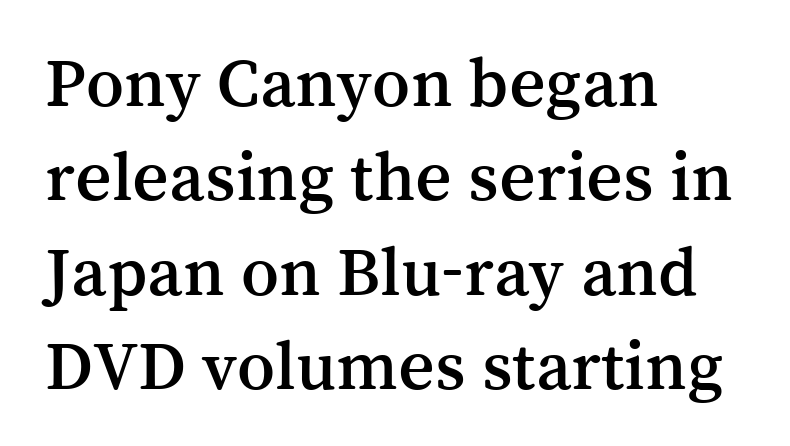
Q: Is the text italic (slanted)? A: No, it is upright.
Q: Is the typeface a serif or a sans-serif typeface? A: Serif.
Q: Is the text underlined? A: No.
Q: How is the paragraph aligned? A: Left-aligned.
Q: Is the spacing between letters normal or unusually wide? A: Normal.
Q: Is the spacing between lines tight, normal or loose? A: Normal.
Q: Width (condensed, normal, or wide)? A: Normal.
Q: Stroke contrast? A: Medium.
Q: x-height? A: Medium.
Q: Monospaced? A: No.
